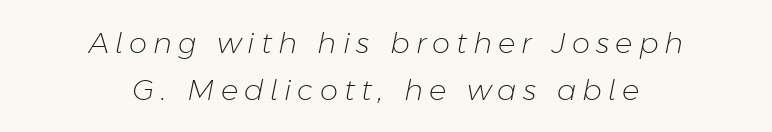
The letters advance in unequal steps, a hallmark of proportional type. Vertical stems look standard width or narrower in stroke. Slant detected: the letters are inclined. Beneath every word, the page is bare. You could only call the tracking loose — the letters float apart. The setting favours the middle, as headings and verse often do.
